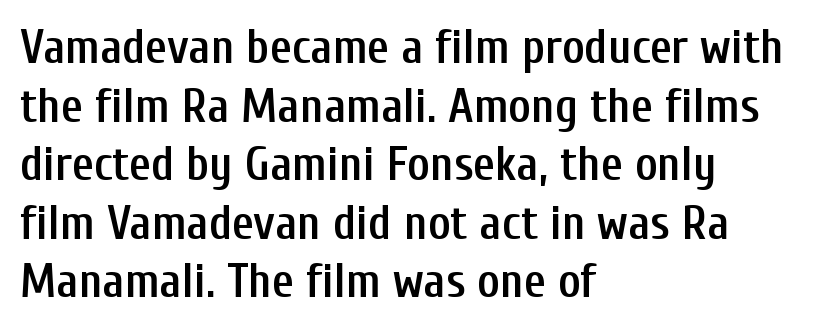
{"serif": "no", "italic": "no", "bold": "semi", "weight": "semibold", "width": "condensed", "stroke_contrast": "low", "x_height": "medium", "monospaced": "no", "underline": "no", "align": "left", "line_spacing_ratio": 1.22, "letter_spacing": "normal", "letter_spacing_em": 0.0, "glyph_px": 48}
